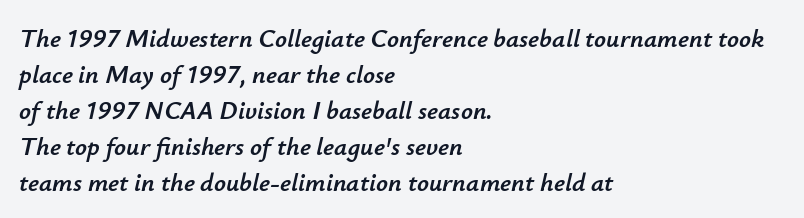
Honestly, the row spacing looks completely unremarkable. Descenders are the only things crossing below the line. The axis of the letterforms is tilted away from vertical. Horizontal alignment here is leftward, the default for most running prose.
